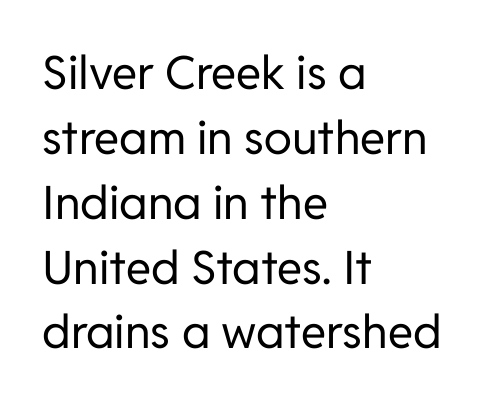
{"serif": "no", "italic": "no", "bold": "no", "weight": "regular", "width": "normal", "stroke_contrast": "low", "x_height": "medium", "monospaced": "no", "underline": "no", "align": "left", "line_spacing": "normal", "line_spacing_ratio": 1.41, "letter_spacing": "normal", "letter_spacing_em": 0.0, "glyph_px": 46}
